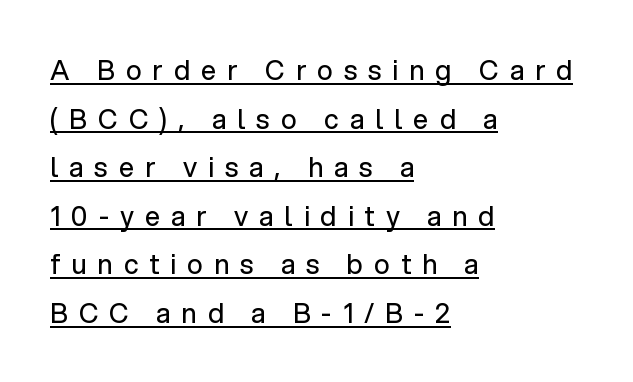
Posture: straight, roman, zero tilt. The lines are quadded left. The specimen includes a rule beneath the text block's lines. Each word looks stretched out because of the extra space between its letters. Weight: not bold — regular or lighter.
